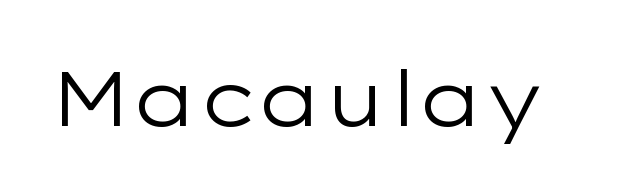
Compared with a typical body face, this is equally light or lighter still. Nope, no serifs anywhere on these letters. Does extra space separate the letters? No, they use regular spacing. You could not count columns in this text — the font is proportionally spaced. Any mark beneath the type? The region is blank.
